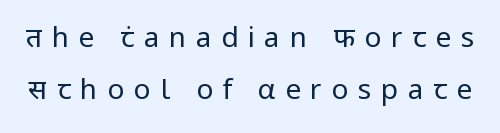
The image shows 28 px regular-weight sans-serif type, upright; set line spacing 1.86x, unusually wide letter spacing (+0.34 em), not underlined; low stroke contrast and a medium x-height.
